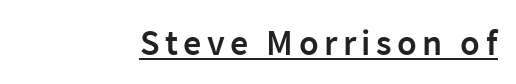
Q: Is the text bold? A: Semi-bold.
Q: Is the text italic (slanted)? A: No, it is upright.
Q: Is the typeface a serif or a sans-serif typeface? A: Sans-serif.
Q: Is the text underlined? A: Yes.
Q: How is the paragraph aligned? A: Right-aligned.
Q: Width (condensed, normal, or wide)? A: Normal.
Q: Stroke contrast? A: Low.
Q: x-height? A: Medium.
Q: Monospaced? A: No.
